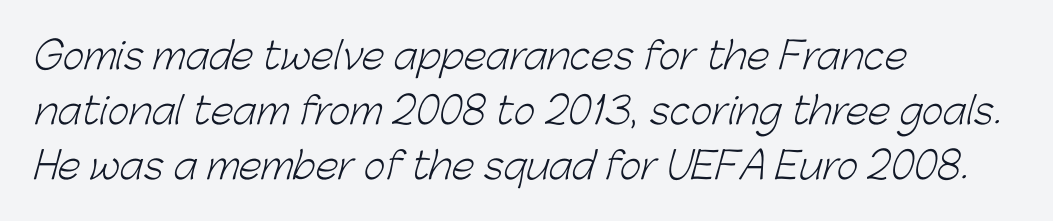
Letter spacing: default. The setting favours the left margin, as ordinary paragraphs usually do. Nothing heavy about these letters — not bold at all. This sample uses a sans-serif face. Each letter keeps its own natural width here, so spacing adapts to shape.
